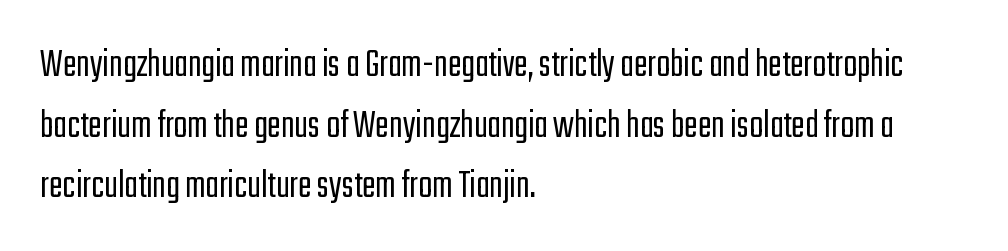
The weight tops out at a normal text grade. Rule under the text: the space is simply empty. If you measured baseline to baseline, you'd find a middling distance. The lettering holds an erect, upright posture throughout. Line beginnings align vertically; line endings do not.
